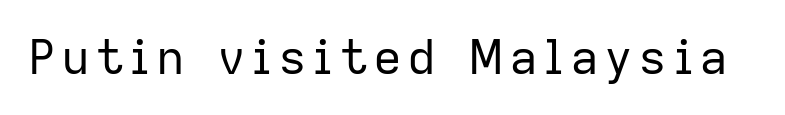
Do the letters lean? They stand straight. Classification — sans serif. The strokes are not fattened; the text isn't bold. Think of a printed novel: that variable character pitch is what you see here. Plain, unruled lines of type.
